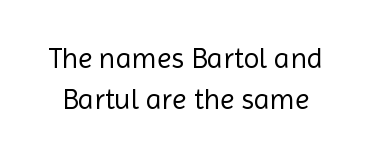
{"serif": "no", "italic": "no", "bold": "no", "weight": "regular", "width": "normal", "x_height": "medium", "monospaced": "no", "underline": "no", "line_spacing": "normal", "line_spacing_ratio": 1.43, "letter_spacing": "normal", "letter_spacing_em": 0.0, "glyph_px": 29}
